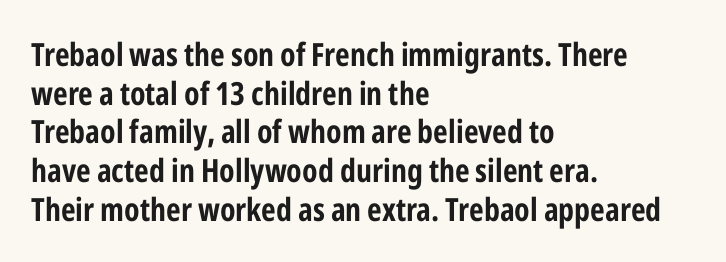
{"serif": "no", "italic": "no", "width": "condensed", "stroke_contrast": "low", "x_height": "medium", "monospaced": "no", "underline": "no", "align": "left", "line_spacing_ratio": 1.21, "letter_spacing": "normal", "letter_spacing_em": 0.0, "glyph_px": 32}
